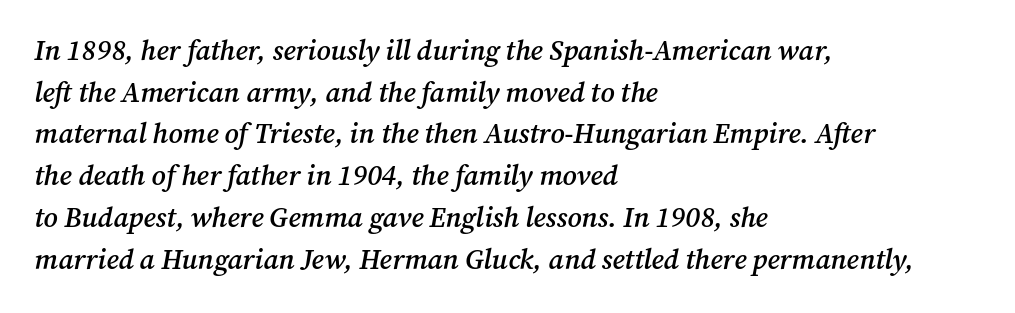
{"serif": "yes", "italic": "yes", "lean": "right", "slant_degrees": 12, "bold": "semi", "weight": "semibold", "width": "normal", "stroke_contrast": "medium", "x_height": "medium", "monospaced": "no", "underline": "no", "align": "left", "line_spacing": "normal", "line_spacing_ratio": 1.49, "letter_spacing": "normal", "letter_spacing_em": 0.0, "glyph_px": 28}
